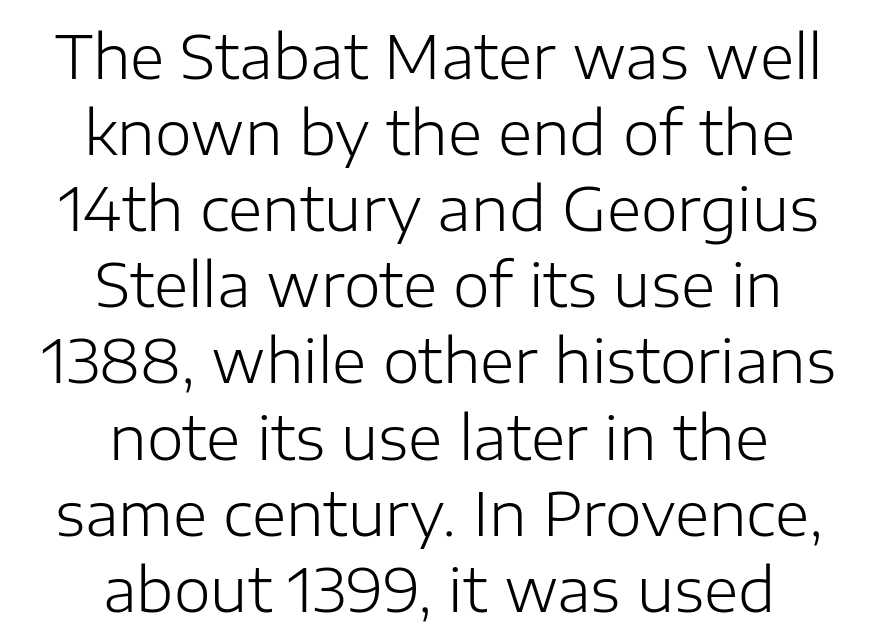
Q: Is the text bold? A: No.
Q: Is the text italic (slanted)? A: No, it is upright.
Q: Is the typeface a serif or a sans-serif typeface? A: Sans-serif.
Q: Is the text underlined? A: No.
Q: How is the paragraph aligned? A: Centered.
Q: Is the spacing between letters normal or unusually wide? A: Normal.
Q: Is the spacing between lines tight, normal or loose? A: Normal.
Q: Width (condensed, normal, or wide)? A: Normal.
Q: Stroke contrast? A: Low.
Q: x-height? A: Medium.
Q: Monospaced? A: No.
